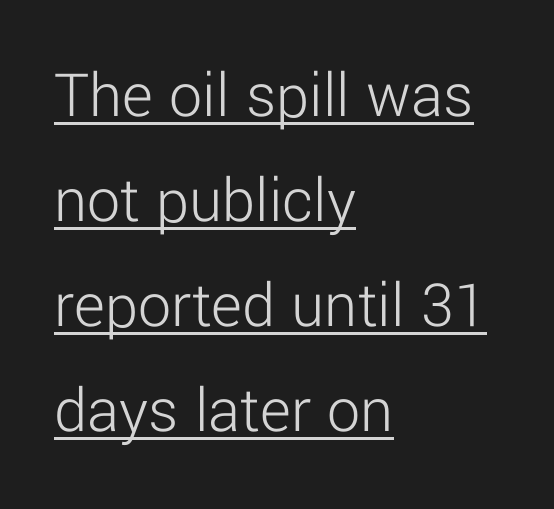
Q: Is the text bold? A: No.
Q: Is the text italic (slanted)? A: No, it is upright.
Q: Is the typeface a serif or a sans-serif typeface? A: Sans-serif.
Q: Is the text underlined? A: Yes.
Q: How is the paragraph aligned? A: Left-aligned.
Q: Is the spacing between letters normal or unusually wide? A: Normal.
Q: Is the spacing between lines tight, normal or loose? A: Normal.
Q: Width (condensed, normal, or wide)? A: Normal.
Q: Stroke contrast? A: Low.
Q: x-height? A: Medium.
Q: Monospaced? A: No.
